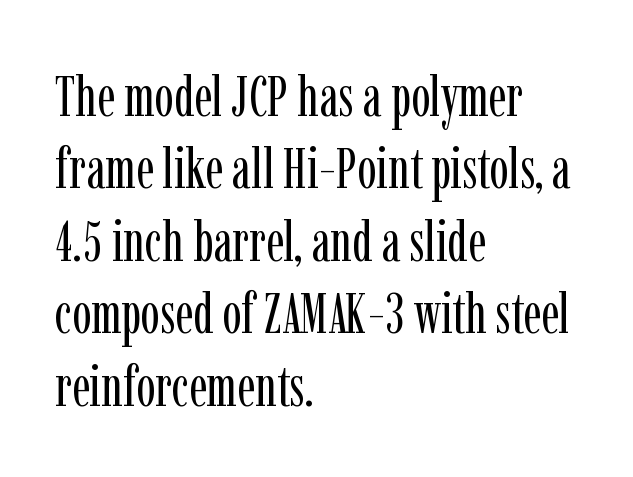
Check under the words: just untouched page. Words appear dense and cohesive because spacing is normal. Weight: not bold — regular or lighter. A serif font was chosen for this passage.
